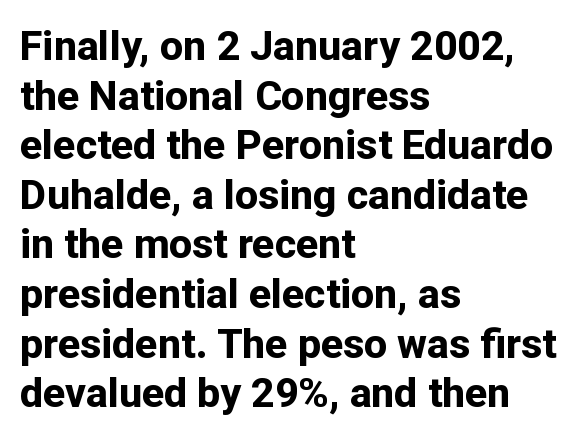
The image shows 41 px bold sans-serif type, upright; set left-aligned, line spacing 1.21x, normal letter spacing, not underlined; low stroke contrast and a medium x-height.
